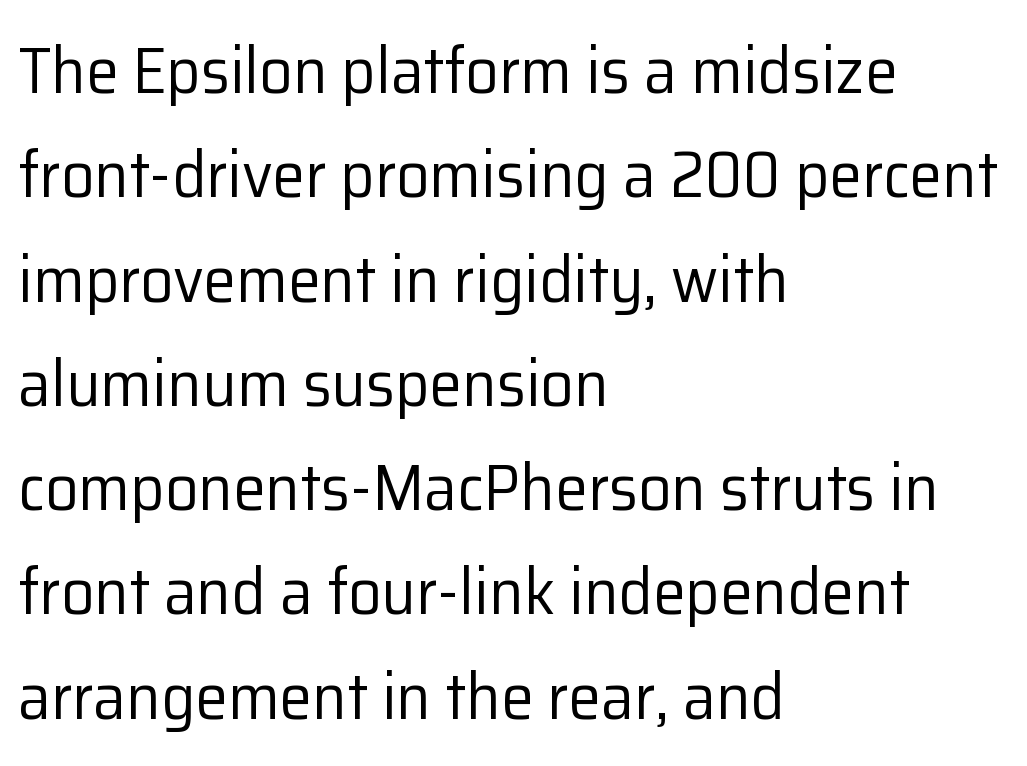
Q: Is the text bold? A: No.
Q: Is the text italic (slanted)? A: No, it is upright.
Q: Is the typeface a serif or a sans-serif typeface? A: Sans-serif.
Q: Is the text underlined? A: No.
Q: How is the paragraph aligned? A: Left-aligned.
Q: Is the spacing between letters normal or unusually wide? A: Normal.
Q: Is the spacing between lines tight, normal or loose? A: Normal.
Q: Width (condensed, normal, or wide)? A: Normal.
Q: Stroke contrast? A: Low.
Q: x-height? A: Medium.
Q: Monospaced? A: No.
